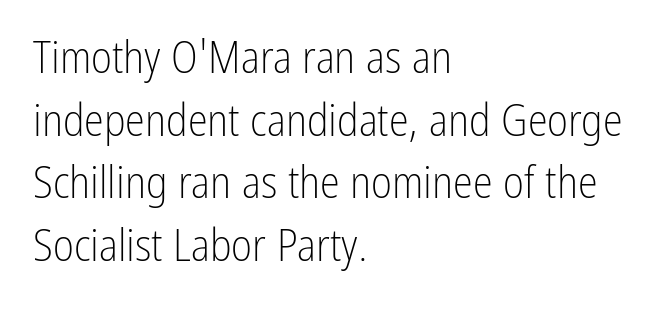
{"serif": "no", "italic": "no", "bold": "no", "weight": "light", "width": "condensed", "stroke_contrast": "low", "x_height": "medium", "monospaced": "no", "underline": "no", "align": "left", "line_spacing": "normal", "line_spacing_ratio": 1.39, "letter_spacing": "normal", "letter_spacing_em": 0.0, "glyph_px": 45}
